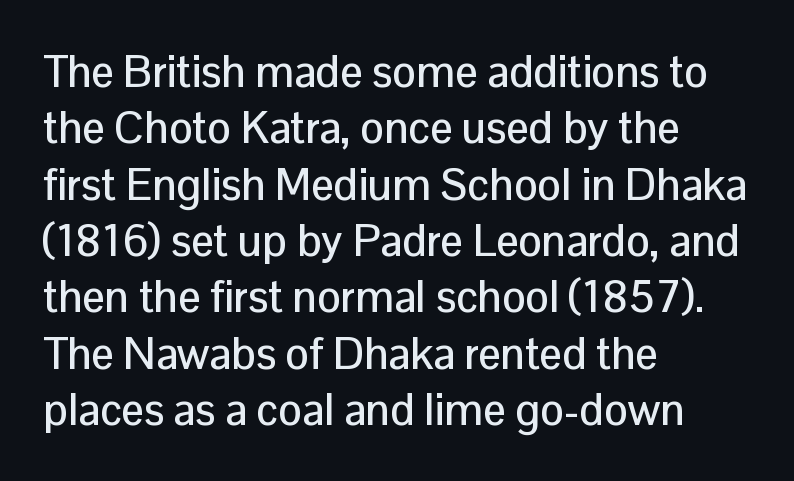
The image shows 44 px sans-serif type, upright; set left-aligned, normal line spacing (1.28x), normal letter spacing, not underlined; low stroke contrast and a medium x-height.
